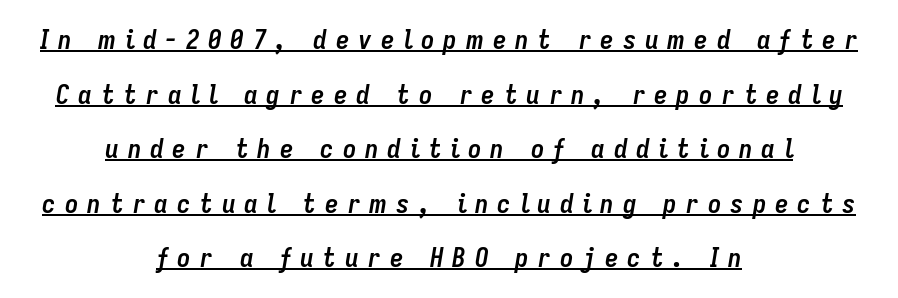
The glyphs have the mass of a bold cut. Interline gaps are noticeably wide in this sample. This sample carries an underscore along the baseline area. Compared with typical body copy, the letter spacing here is much looser.
